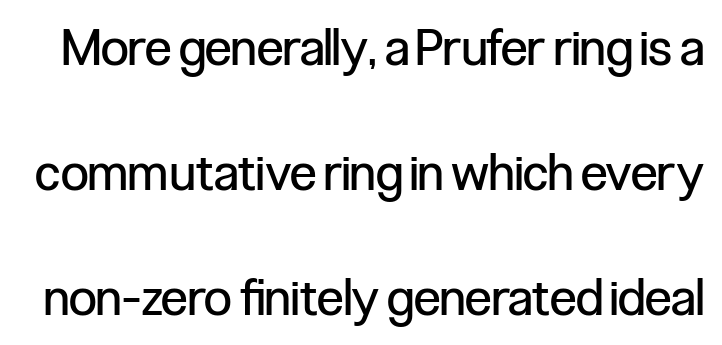
Q: Is the text bold? A: No.
Q: Is the text italic (slanted)? A: No, it is upright.
Q: Is the typeface a serif or a sans-serif typeface? A: Sans-serif.
Q: Is the text underlined? A: No.
Q: Is the spacing between letters normal or unusually wide? A: Normal.
Q: Is the spacing between lines tight, normal or loose? A: Loose.
Q: Width (condensed, normal, or wide)? A: Condensed.
Q: Stroke contrast? A: Low.
Q: x-height? A: Medium.
Q: Monospaced? A: No.
